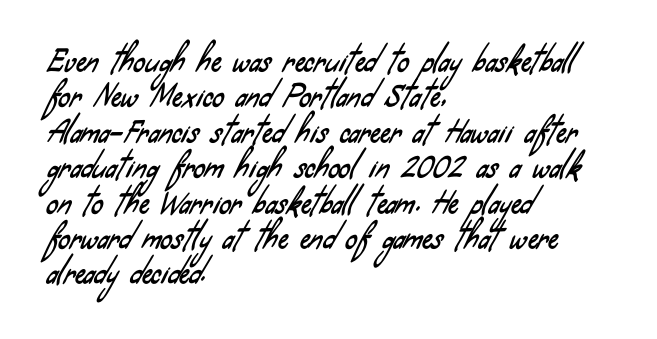
The image shows 29 px condensed sans-serif type; set left-aligned, line spacing 1.22x, normal letter spacing, not underlined; low stroke contrast and a small x-height.
